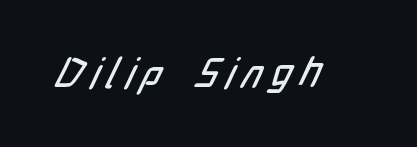
The space directly below the letters is spotless. These lines are rendered in a variable-pitch font. A typesetter would label this face a sans.
